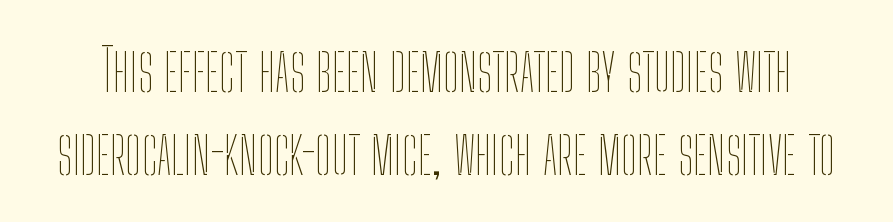
The image shows 58 px thin, condensed type, upright; set normal line spacing (1.43x), normal letter spacing, not underlined; low stroke contrast and a medium x-height.
